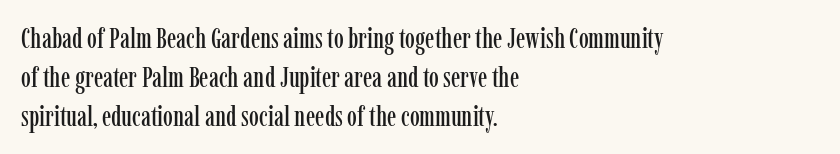
{"serif": "yes", "italic": "no", "width": "condensed", "stroke_contrast": "low", "x_height": "medium", "monospaced": "no", "underline": "no", "align": "left", "line_spacing": "normal", "line_spacing_ratio": 1.39, "letter_spacing": "normal", "letter_spacing_em": 0.0, "glyph_px": 28}
